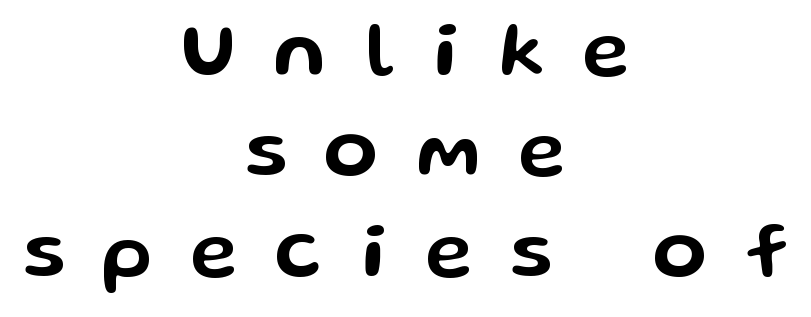
The image shows 79 px wide sans-serif type, upright; set centered, normal line spacing (1.27x), unusually wide letter spacing (+0.49 em), not underlined; low stroke contrast and a medium x-height.
